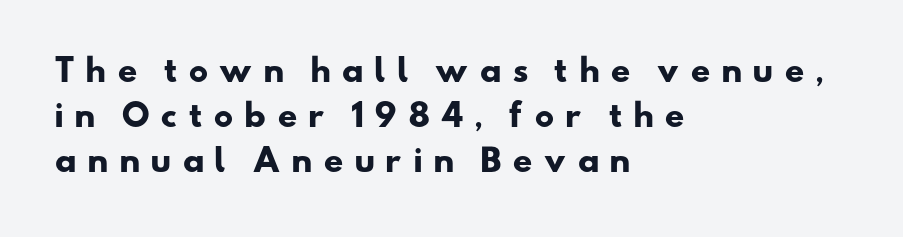
Q: Is the text bold? A: Yes.
Q: Is the typeface a serif or a sans-serif typeface? A: Sans-serif.
Q: Is the text underlined? A: No.
Q: How is the paragraph aligned? A: Left-aligned.
Q: Is the spacing between letters normal or unusually wide? A: Unusually wide.
Q: Is the spacing between lines tight, normal or loose? A: Normal.
Q: Width (condensed, normal, or wide)? A: Wide.
Q: Stroke contrast? A: Low.
Q: x-height? A: Small.
Q: Monospaced? A: No.
